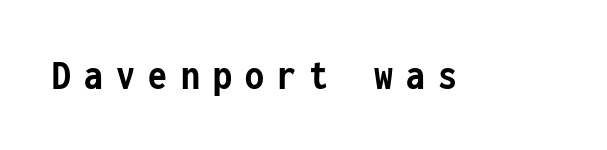
In terms of posture, this sample is upright. The passage shown is typeset with a sans-serif family. Is the letter spacing exaggerated? Yes — the characters are pushed far apart. Fixed-width glyphs throughout — classic coding-font behaviour. The strip under each line holds only bare page.
